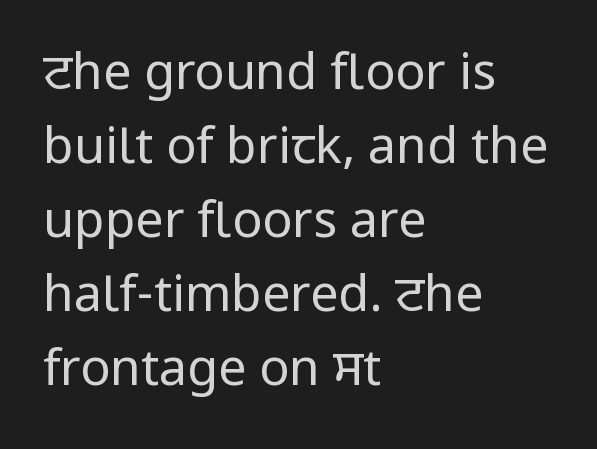
Q: Is the text bold? A: No.
Q: Is the text italic (slanted)? A: No, it is upright.
Q: Is the typeface a serif or a sans-serif typeface? A: Sans-serif.
Q: Is the text underlined? A: No.
Q: How is the paragraph aligned? A: Left-aligned.
Q: Is the spacing between letters normal or unusually wide? A: Normal.
Q: Is the spacing between lines tight, normal or loose? A: Normal.
Q: Width (condensed, normal, or wide)? A: Normal.
Q: Stroke contrast? A: Low.
Q: x-height? A: Medium.
Q: Monospaced? A: No.
